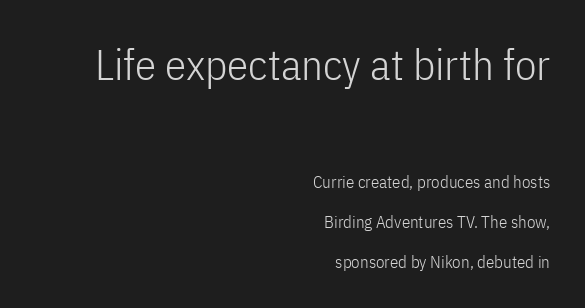
The image shows 43 px light, condensed sans-serif type, upright; set right-aligned, loose line spacing (2.34x), normal letter spacing, not underlined; the first (top) block is 2.53x larger; low stroke contrast and a medium x-height.
